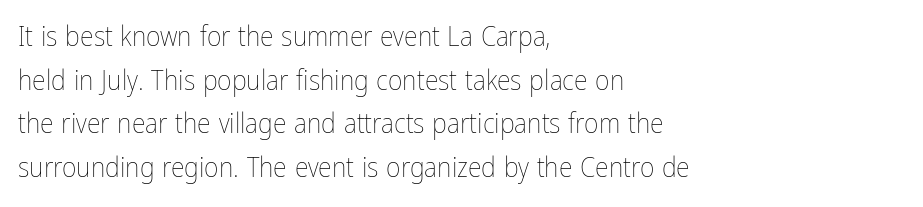
The image shows 28 px thin, condensed type, upright; set left-aligned, normal line spacing (1.56x), normal letter spacing, not underlined; low stroke contrast and a medium x-height.
